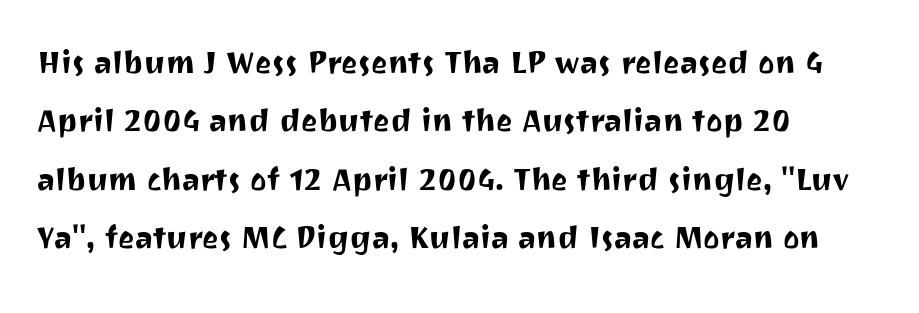
Q: Is the text italic (slanted)? A: No, it is upright.
Q: Is the typeface a serif or a sans-serif typeface? A: Sans-serif.
Q: Is the text underlined? A: No.
Q: How is the paragraph aligned? A: Left-aligned.
Q: Is the spacing between letters normal or unusually wide? A: Normal.
Q: Is the spacing between lines tight, normal or loose? A: Normal.
Q: Width (condensed, normal, or wide)? A: Normal.
Q: Stroke contrast? A: Medium.
Q: x-height? A: Medium.
Q: Monospaced? A: No.
